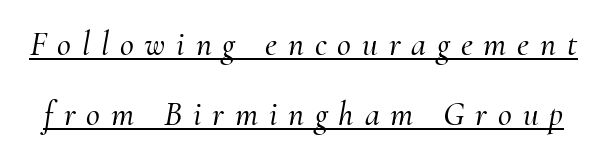
Q: Is the text italic (slanted)? A: Yes, it leans right by about 10 degrees.
Q: Is the typeface a serif or a sans-serif typeface? A: Serif.
Q: Is the text underlined? A: Yes.
Q: Is the spacing between letters normal or unusually wide? A: Unusually wide.
Q: Is the spacing between lines tight, normal or loose? A: Loose.
Q: Width (condensed, normal, or wide)? A: Normal.
Q: Stroke contrast? A: Medium.
Q: x-height? A: Small.
Q: Monospaced? A: No.
